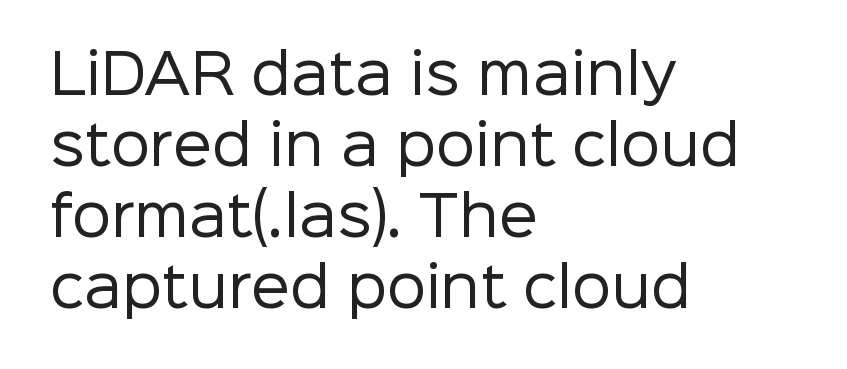
Ascenders rise straight up at ninety degrees. I'd call this a sans setting — the letters go barefoot. Note the varied advance widths — an 'i' is clearly narrower than an 'm'. No extra tracking has been applied to these lines. Letters rest on an invisible, unmarked baseline.
